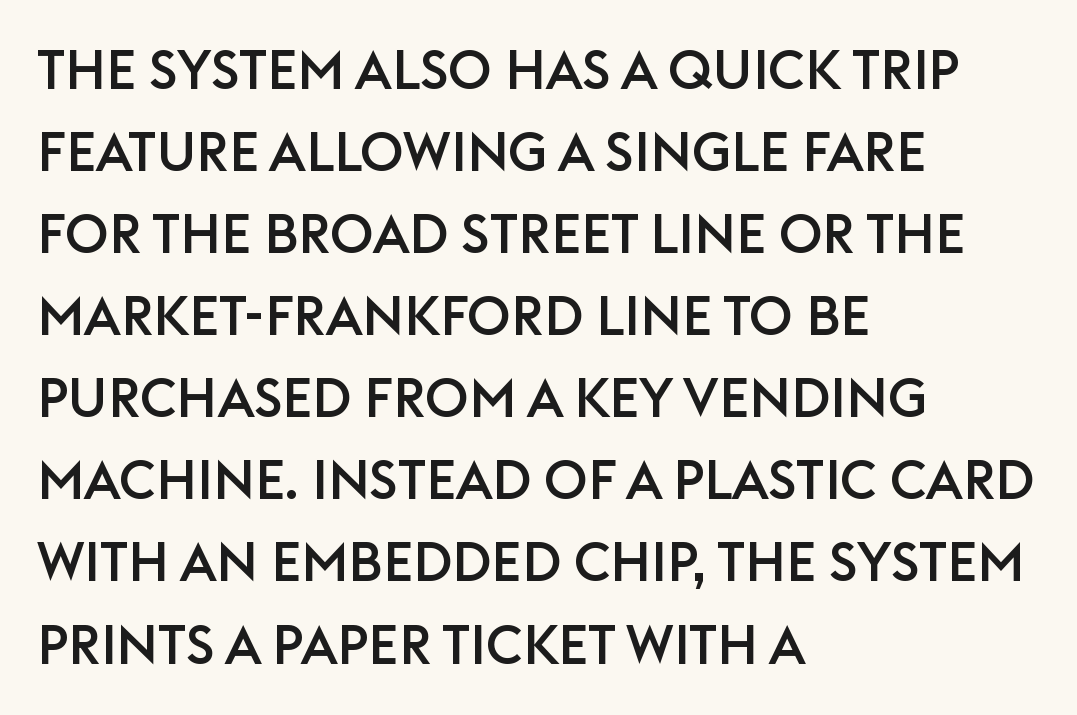
Beneath every word, the page is bare. Default kerning and tracking; the words read as compact shapes. The type family on display is of the sans-serif kind. Vertical spacing — default. Think of a printed novel: that variable character pitch is what you see here.
